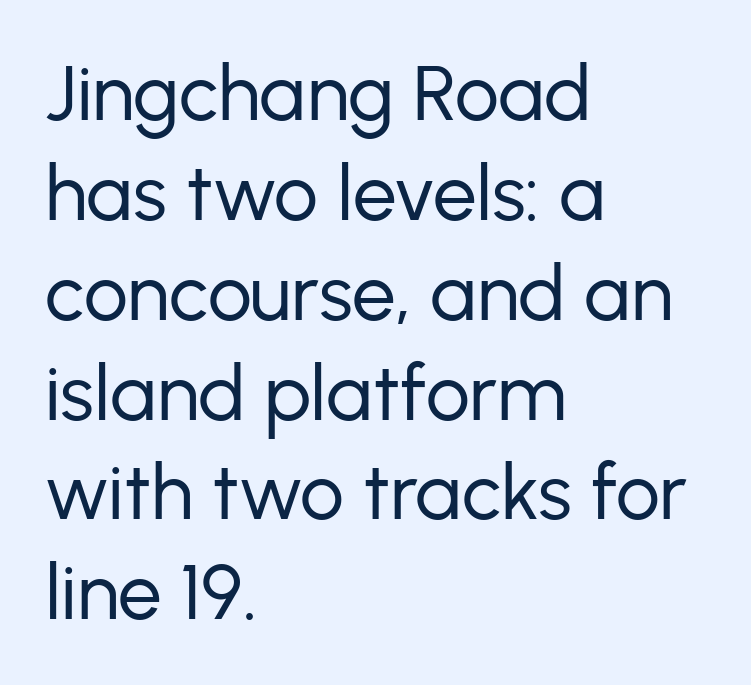
The line texture is even and compact thanks to regular tracking. The block of text has a typical density, with ordinary space between rows. Is the type heavy? It reads as light-to-regular instead. Unlike italic type, these characters show no tilt at all. A sans-serif font was chosen for this passage.
